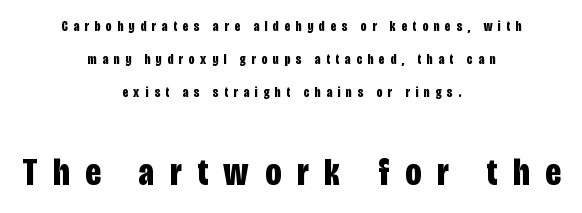
Is there any slant? The stems are plumb. Bold? Absolutely — the strokes are thick and heavy. The gaps between neighbouring characters are conspicuously large. Centered paragraph, ragged on both sides. A clean baseline with only descenders dipping below it.
